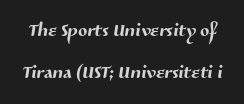
{"underline": "no", "line_spacing": "normal", "line_spacing_ratio": 1.54, "letter_spacing": "normal", "letter_spacing_em": 0.0, "glyph_px": 27}
